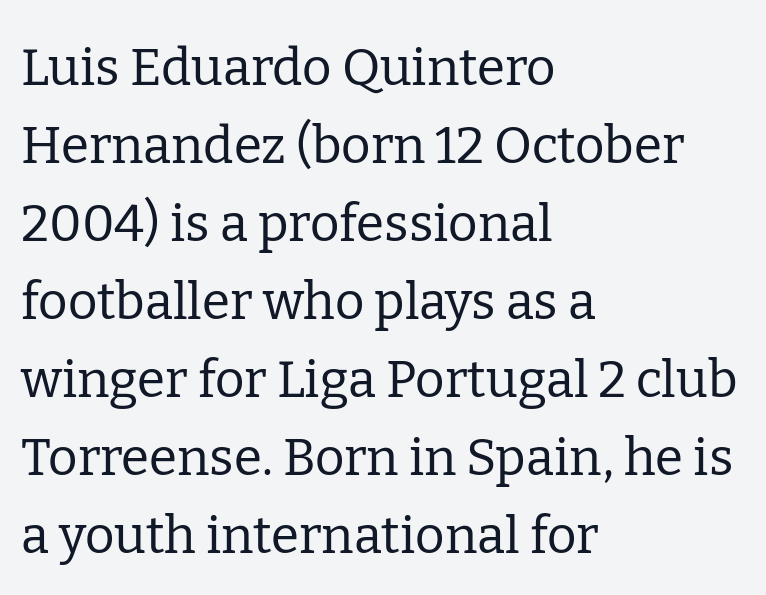
{"serif": "yes", "italic": "no", "bold": "no", "weight": "regular", "width": "normal", "stroke_contrast": "low", "x_height": "medium", "monospaced": "no", "underline": "no", "align": "left", "line_spacing": "normal", "line_spacing_ratio": 1.53, "letter_spacing": "normal", "letter_spacing_em": 0.0, "glyph_px": 51}
